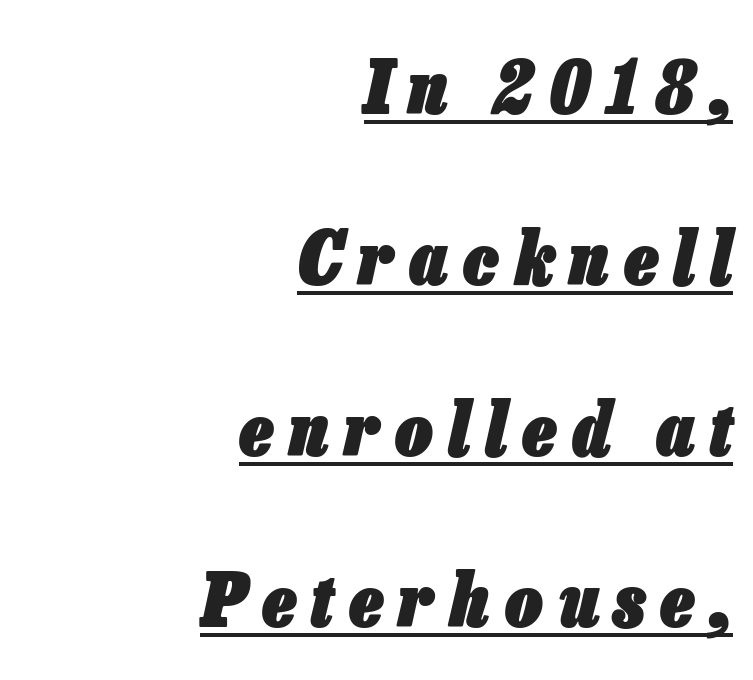
Q: Is the text bold? A: Yes.
Q: Is the text italic (slanted)? A: Yes, it leans right by about 13 degrees.
Q: Is the text underlined? A: Yes.
Q: How is the paragraph aligned? A: Right-aligned.
Q: Is the spacing between letters normal or unusually wide? A: Unusually wide.
Q: Is the spacing between lines tight, normal or loose? A: Loose.
Q: Width (condensed, normal, or wide)? A: Condensed.
Q: Stroke contrast? A: Low.
Q: x-height? A: Medium.
Q: Monospaced? A: No.
